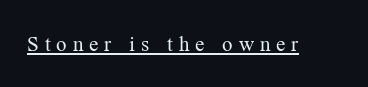
The glyphs are accompanied by a horizontal stroke just below them. The letters are spread apart with noticeably loose tracking. The font is comparable to plain body text, perhaps lighter. Upright lettering throughout.
